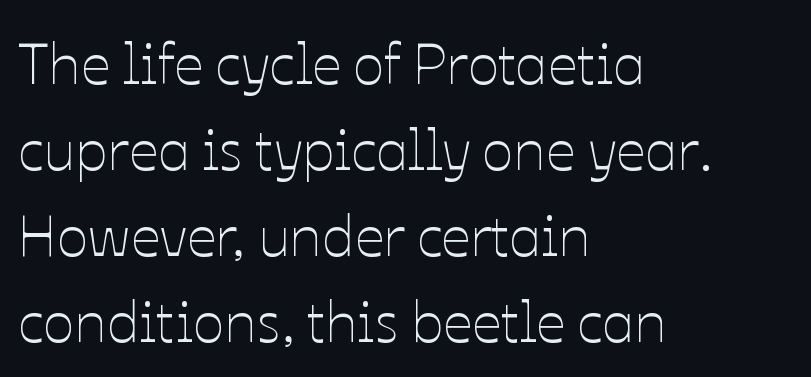
Q: Is the text bold? A: No.
Q: Is the text italic (slanted)? A: No, it is upright.
Q: Is the text underlined? A: No.
Q: How is the paragraph aligned? A: Left-aligned.
Q: Is the spacing between letters normal or unusually wide? A: Normal.
Q: Is the spacing between lines tight, normal or loose? A: Normal.
Q: Width (condensed, normal, or wide)? A: Normal.
Q: Stroke contrast? A: Low.
Q: x-height? A: Medium.
Q: Monospaced? A: No.
